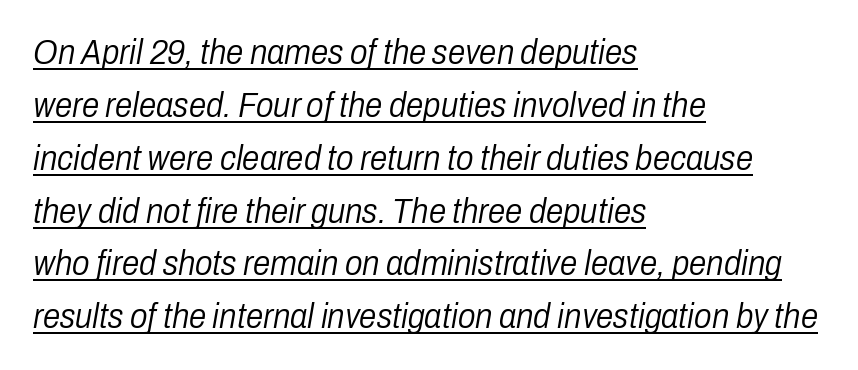
The image shows 35 px light, condensed type, italic (leaning right); set left-aligned, normal line spacing (1.51x), normal letter spacing, underlined; low stroke contrast and a medium x-height.
